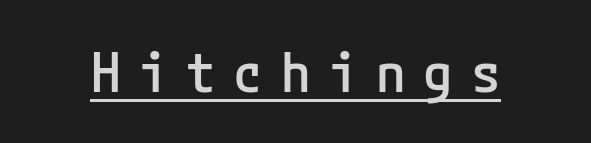
These lines carry some extra weight — a demibold, not a full bold. Unlike italic type, these characters show no tilt at all. Between one letter and the next there's a generous, obvious gap. These lines are composed in type without serifs.
